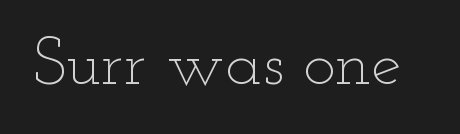
{"italic": "no", "bold": "no", "weight": "thin", "width": "wide", "stroke_contrast": "low", "x_height": "small", "monospaced": "no", "underline": "no", "letter_spacing": "normal", "letter_spacing_em": 0.0, "glyph_px": 68}
